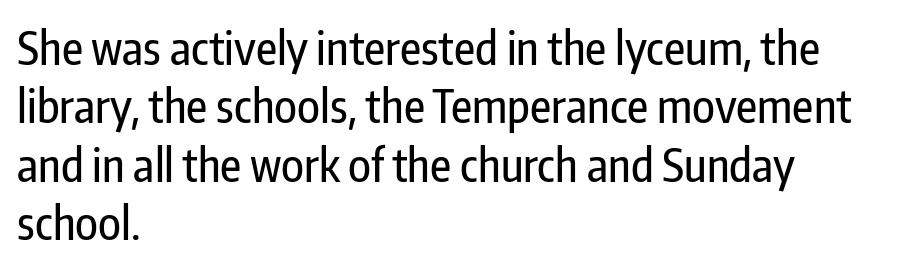
Characters follow at the spacing the type designer built in. Any mark beneath the type? The region is blank. These lines are rendered in a variable-pitch font. Alignment: flush left.
